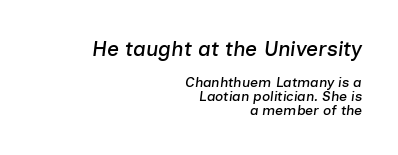
Clear beneath every line of the passage. The text block is weighted toward the right margin, trailing off unevenly leftward. Notice how the stems are inclined rather than vertical — that's the hallmark of italics. This rendering leaves character spacing at its baseline value. Baseline-to-baseline distance is barely more than the letter height.
